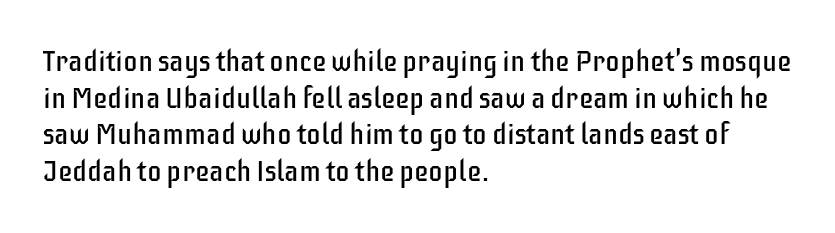
Whoever set this chose a conventional vertical rhythm. The text block is weighted toward the left margin, trailing off unevenly rightward. In terms of letterform style, serifs are entirely absent. Compared with typical body copy, the letter spacing here is the same. The words here are not underlined. Character widths vary here, with narrow letters taking less room than wide ones.
